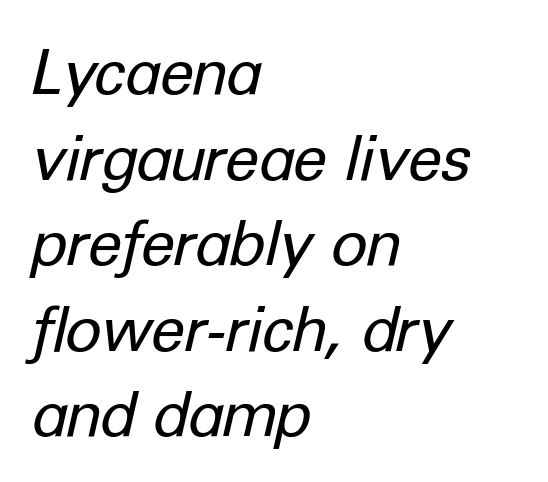
The image shows 62 px regular-weight type, italic (leaning right); set left-aligned, normal line spacing (1.38x), normal letter spacing, not underlined; low stroke contrast and a medium x-height.
